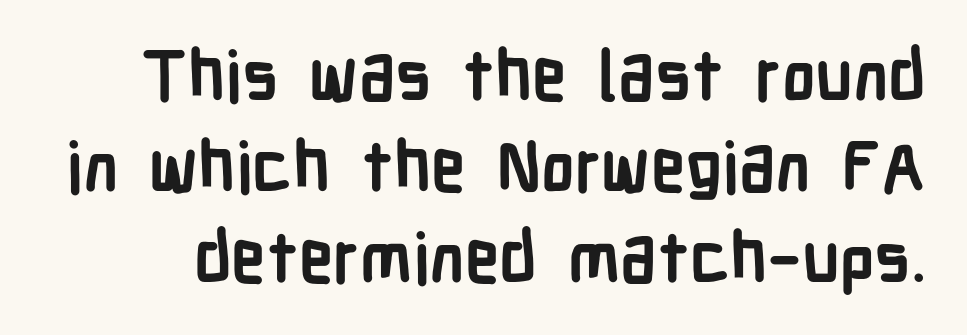
The image shows 69 px semibold, condensed sans-serif type, upright; set normal line spacing (1.32x), normal letter spacing, not underlined; low stroke contrast and a medium x-height.
